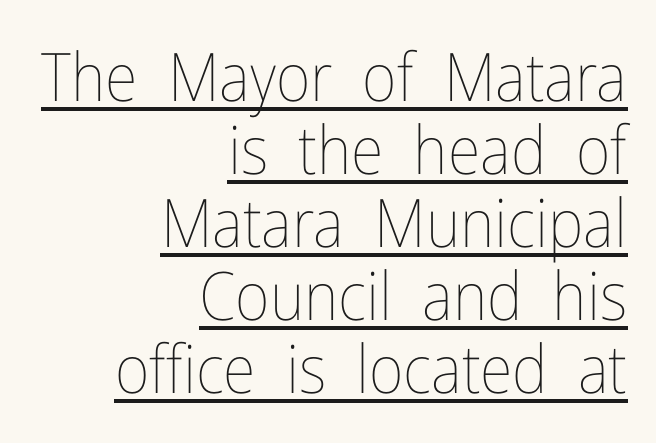
The image shows 67 px thin, condensed type, upright; set right-aligned, tight line spacing (1.09x), normal letter spacing, underlined; low stroke contrast and a medium x-height.
